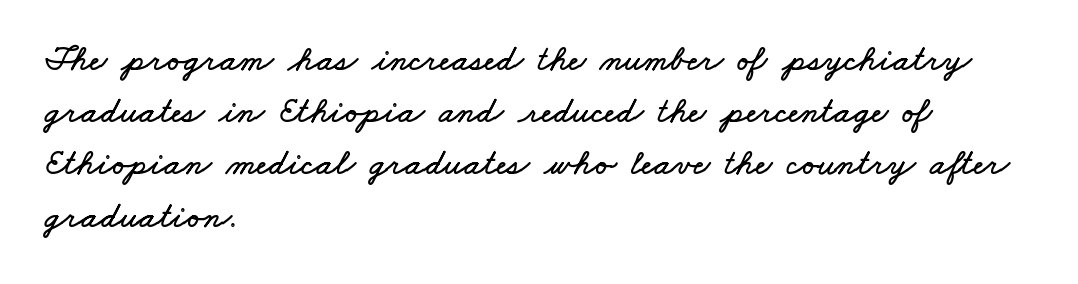
{"width": "wide", "stroke_contrast": "low", "x_height": "small", "monospaced": "no", "underline": "no", "align": "left", "line_spacing": "normal", "line_spacing_ratio": 1.45, "letter_spacing": "normal", "letter_spacing_em": 0.0, "glyph_px": 36}
